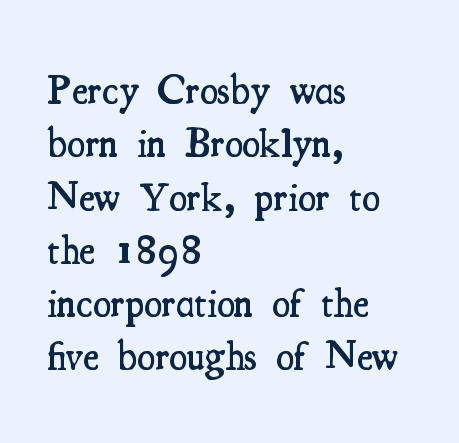
Rule under the text: the space is simply empty. Vertical strokes here are truly vertical. What kind of face is this? One with serifs. The leading is moderate, giving the passage an even texture.
